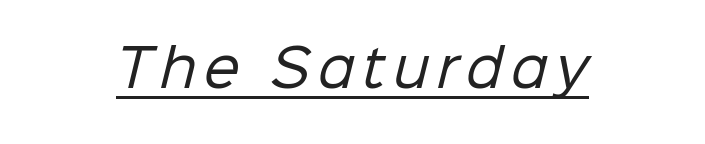
The image shows 51 px regular-weight sans-serif type; set underlined; low stroke contrast and a medium x-height.
